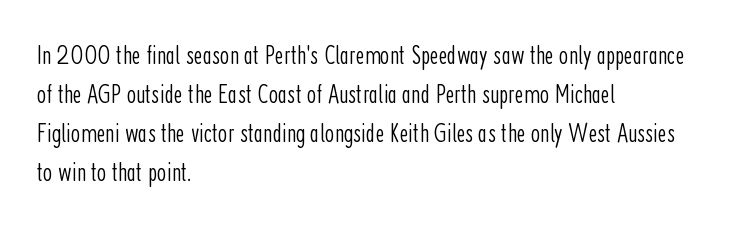
{"italic": "no", "bold": "no", "underline": "no", "align": "left", "line_spacing": "normal", "line_spacing_ratio": 1.44, "letter_spacing": "normal", "letter_spacing_em": 0.0, "glyph_px": 27}
